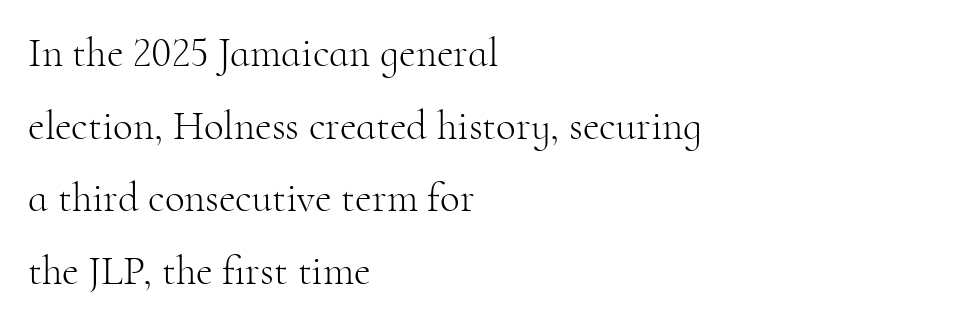
A typesetter would call this proportional, since set widths differ per character. Words appear dense and cohesive because spacing is normal. Letters have the restrained weight of plain body copy at most. The letters stand upright; this is a roman face. Any mark beneath the type? The region is blank. Observe the serifs anchoring each vertical stroke in this sample.
